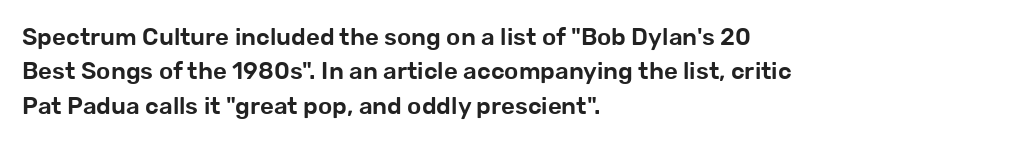
{"italic": "no", "underline": "no", "align": "left", "line_spacing": "normal", "line_spacing_ratio": 1.43, "letter_spacing": "normal", "letter_spacing_em": 0.0, "glyph_px": 24}
